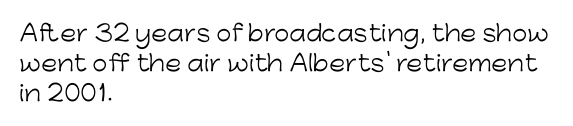
Q: Is the text bold? A: No.
Q: Is the text italic (slanted)? A: No, it is upright.
Q: Is the text underlined? A: No.
Q: How is the paragraph aligned? A: Left-aligned.
Q: Is the spacing between letters normal or unusually wide? A: Normal.
Q: Is the spacing between lines tight, normal or loose? A: Normal.
